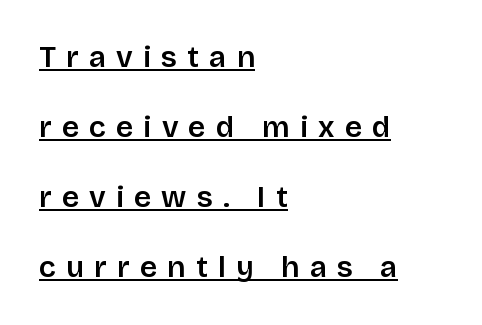
Is this a fixed-width face? No — the glyphs have proportional, varying widths. This is the regular roman posture of the typeface. The lettering is marked with a stroke running underneath it. The typeface chosen for these lines omits serifs.
